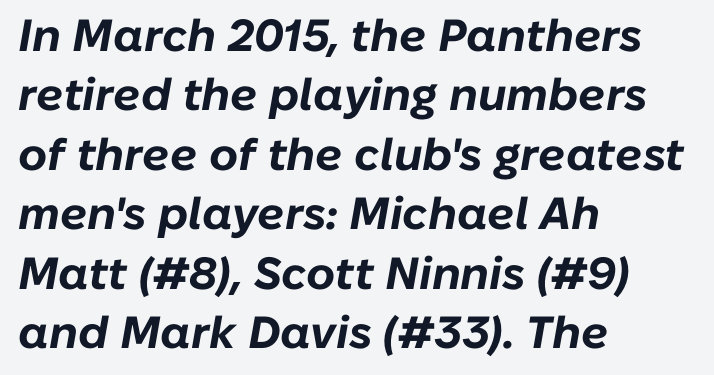
Q: Is the text bold? A: Yes.
Q: Is the text italic (slanted)? A: Yes, it leans right by about 10 degrees.
Q: Is the text underlined? A: No.
Q: How is the paragraph aligned? A: Left-aligned.
Q: Is the spacing between letters normal or unusually wide? A: Normal.
Q: Is the spacing between lines tight, normal or loose? A: Normal.
Q: Width (condensed, normal, or wide)? A: Normal.
Q: Stroke contrast? A: Low.
Q: x-height? A: Medium.
Q: Monospaced? A: No.
